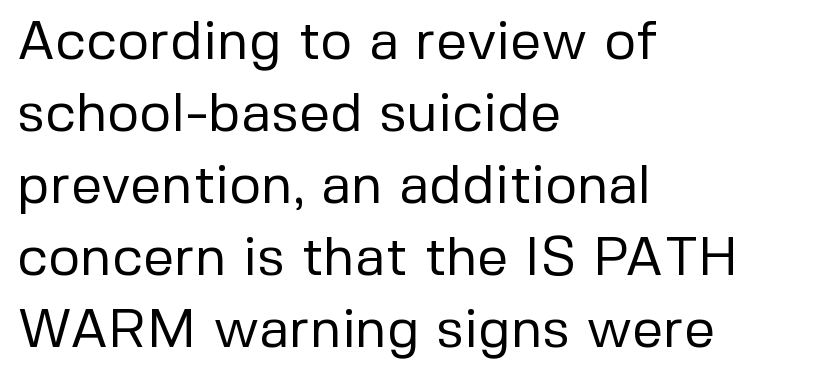
{"serif": "no", "italic": "no", "bold": "no", "weight": "regular", "width": "normal", "stroke_contrast": "low", "x_height": "medium", "monospaced": "no", "underline": "no", "align": "left", "line_spacing": "normal", "line_spacing_ratio": 1.31, "letter_spacing": "normal", "letter_spacing_em": 0.0, "glyph_px": 55}
